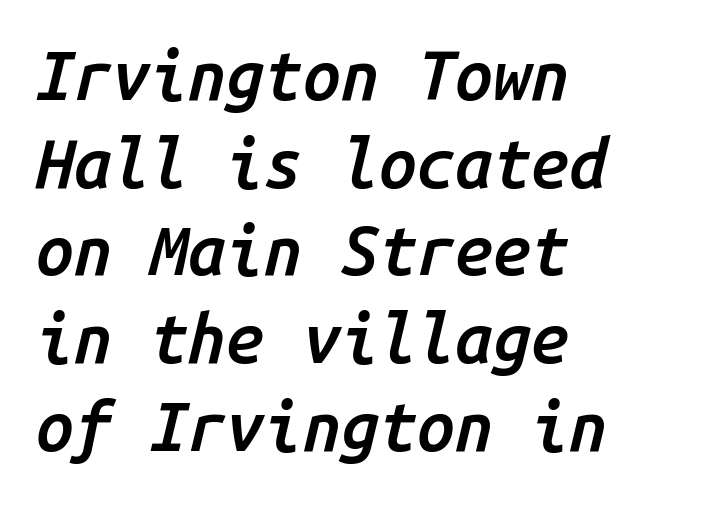
Short note: letters normally spaced. Spacing verdict: monospaced, one width for all characters. Posture: slanted. Vertically, the passage feels balanced, rows spaced as you'd expect.
